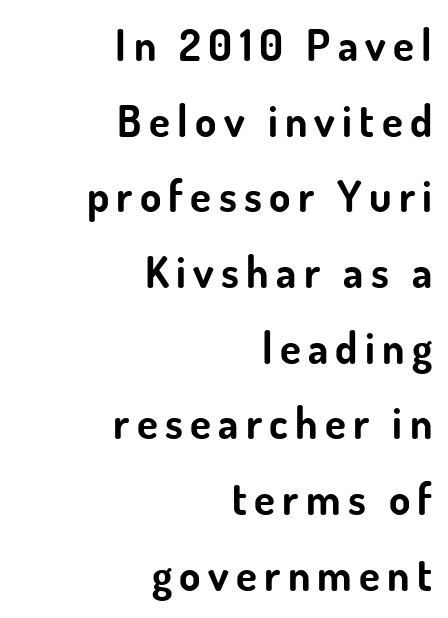
Examine the stroke ends and you'll find no serifs. Typographic density is high because the face is bold. Layout note: lines flush right. Rendered with straight, roman letterforms.
